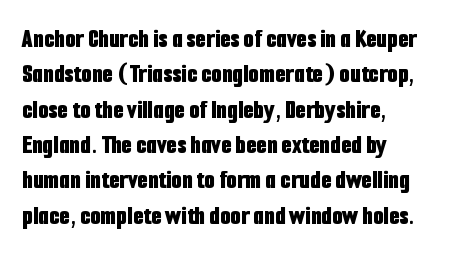
{"italic": "no", "bold": "yes", "underline": "no", "align": "left", "line_spacing": "normal", "line_spacing_ratio": 1.31, "letter_spacing": "normal", "letter_spacing_em": 0.0, "glyph_px": 27}
